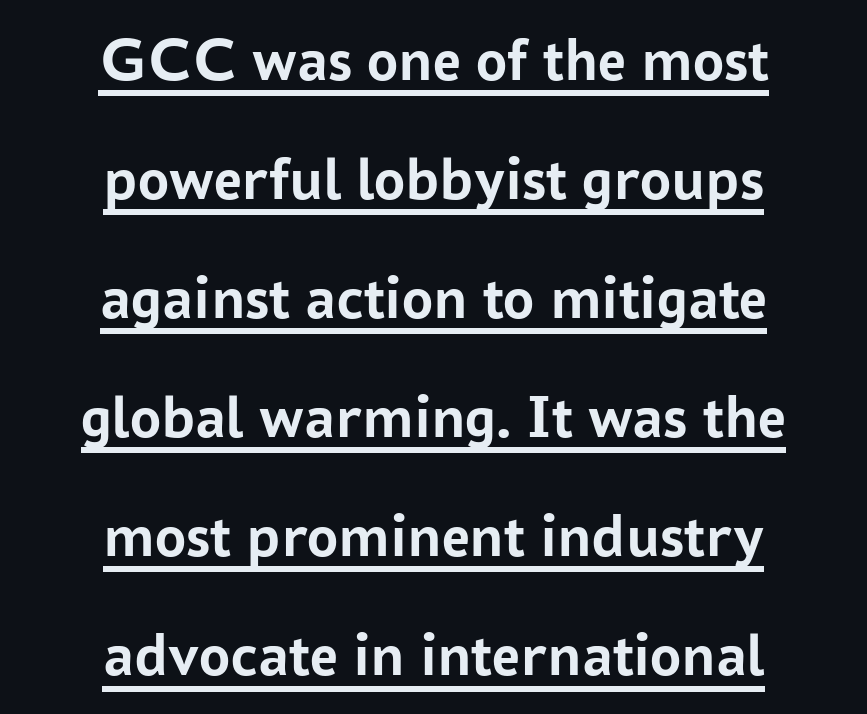
Q: Is the text bold? A: Yes.
Q: Is the text italic (slanted)? A: No, it is upright.
Q: Is the typeface a serif or a sans-serif typeface? A: Sans-serif.
Q: Is the text underlined? A: Yes.
Q: How is the paragraph aligned? A: Centered.
Q: Is the spacing between letters normal or unusually wide? A: Normal.
Q: Is the spacing between lines tight, normal or loose? A: Loose.
Q: Width (condensed, normal, or wide)? A: Normal.
Q: Stroke contrast? A: Low.
Q: x-height? A: Medium.
Q: Monospaced? A: No.
